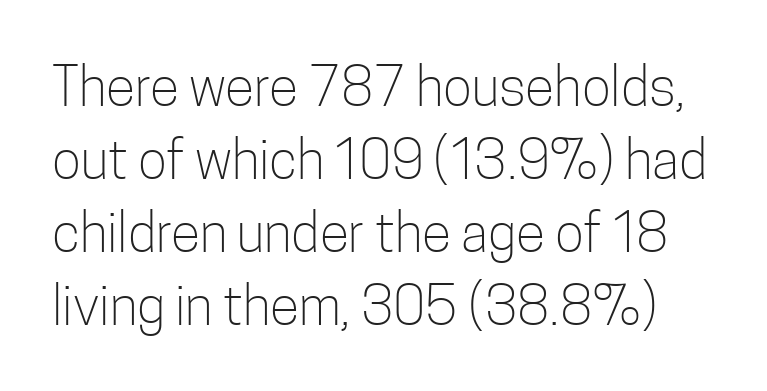
Q: Is the text bold? A: No.
Q: Is the text italic (slanted)? A: No, it is upright.
Q: Is the typeface a serif or a sans-serif typeface? A: Sans-serif.
Q: Is the text underlined? A: No.
Q: Is the spacing between letters normal or unusually wide? A: Normal.
Q: Is the spacing between lines tight, normal or loose? A: Normal.
Q: Width (condensed, normal, or wide)? A: Condensed.
Q: Stroke contrast? A: Low.
Q: x-height? A: Medium.
Q: Monospaced? A: No.
